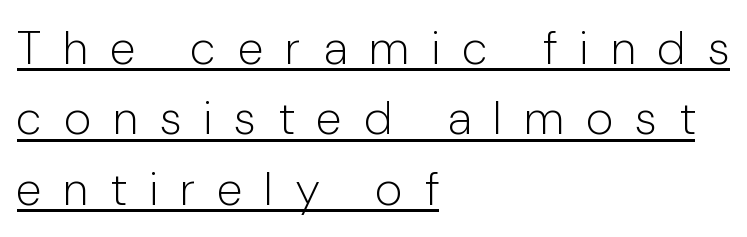
Here the designer chose a conventional face with non-uniform glyph widths. Honestly, the row spacing looks completely unremarkable. Descenders here cross a horizontal rule under the line. In terms of posture, this sample is upright. Regarding serifs, this sample does without them. The tracking jumps out immediately: characters are airy and widely separated.
